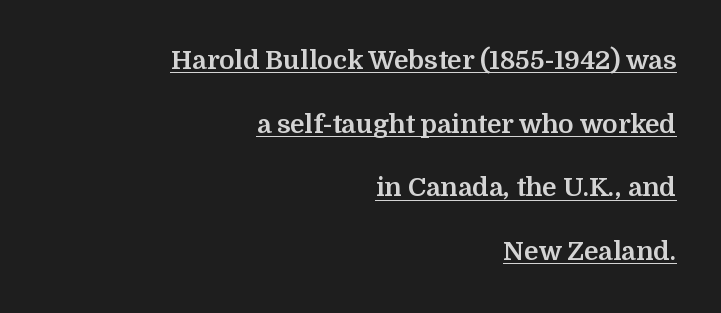
{"italic": "no", "bold": "yes", "underline": "yes", "align": "right", "line_spacing": "loose", "line_spacing_ratio": 2.45, "letter_spacing": "normal", "letter_spacing_em": 0.0, "glyph_px": 26}
